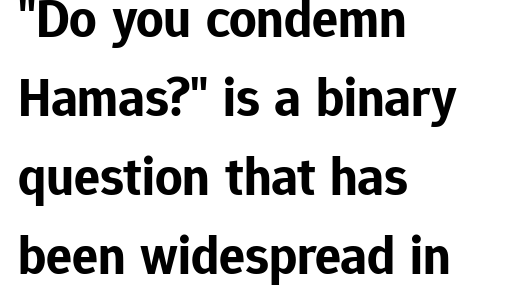
{"serif": "no", "italic": "no", "bold": "yes", "weight": "bold", "width": "normal", "stroke_contrast": "low", "x_height": "medium", "monospaced": "no", "underline": "no", "align": "left", "line_spacing": "normal", "line_spacing_ratio": 1.46, "letter_spacing": "normal", "letter_spacing_em": 0.0, "glyph_px": 54}
